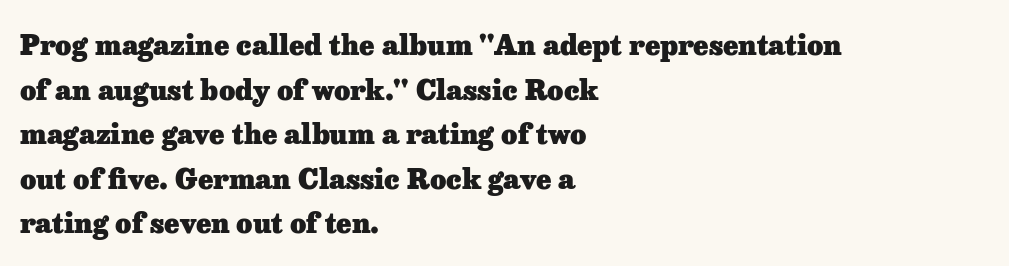
Q: Is the text bold? A: Yes.
Q: Is the text italic (slanted)? A: No, it is upright.
Q: Is the typeface a serif or a sans-serif typeface? A: Serif.
Q: Is the text underlined? A: No.
Q: How is the paragraph aligned? A: Left-aligned.
Q: Is the spacing between letters normal or unusually wide? A: Normal.
Q: Is the spacing between lines tight, normal or loose? A: Normal.
Q: Width (condensed, normal, or wide)? A: Normal.
Q: Stroke contrast? A: Low.
Q: x-height? A: Medium.
Q: Monospaced? A: No.
